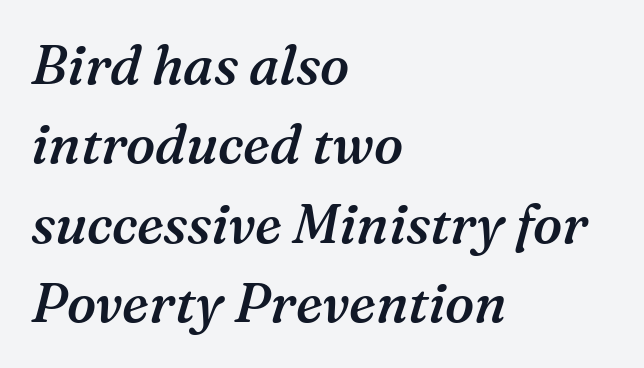
{"serif": "yes", "italic": "yes", "lean": "right", "slant_degrees": 16, "bold": "semi", "weight": "semibold", "width": "normal", "stroke_contrast": "medium", "x_height": "medium", "monospaced": "no", "underline": "no", "align": "left", "line_spacing": "normal", "line_spacing_ratio": 1.47, "letter_spacing": "normal", "letter_spacing_em": 0.0, "glyph_px": 54}
